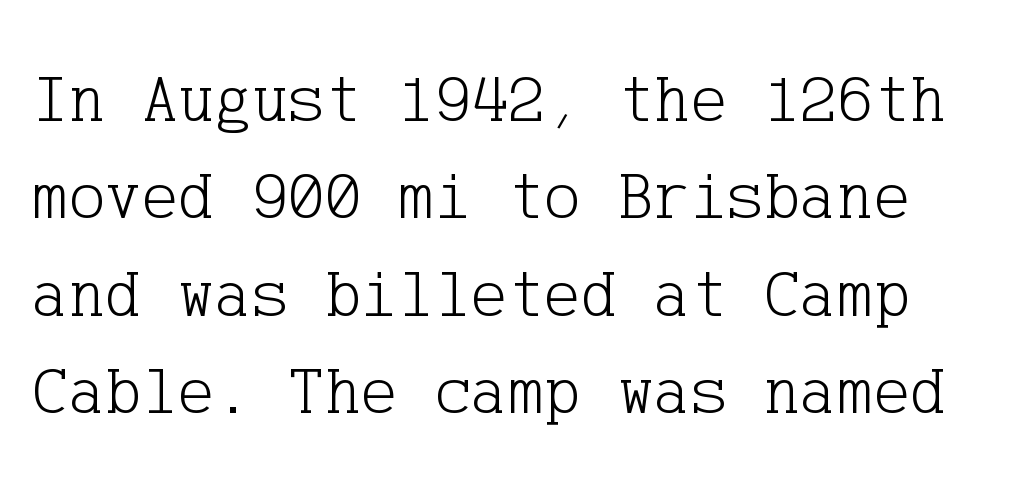
{"serif": "yes", "italic": "no", "bold": "no", "weight": "light", "width": "normal", "stroke_contrast": "low", "x_height": "medium", "underline": "no", "line_spacing": "normal", "line_spacing_ratio": 1.41, "letter_spacing": "normal", "letter_spacing_em": 0.0, "glyph_px": 69}
